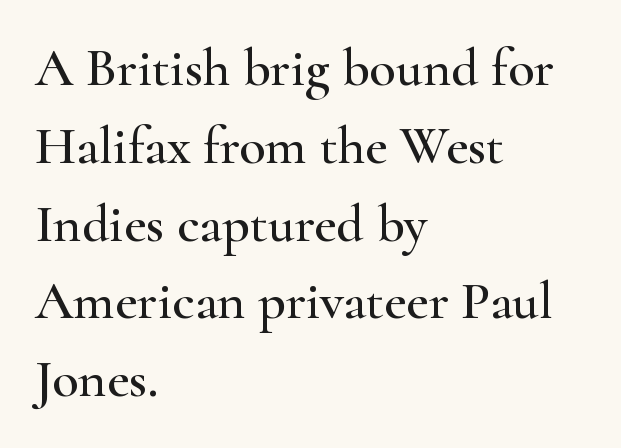
The image shows 54 px wide serif type, upright; set left-aligned, normal line spacing (1.44x), normal letter spacing, not underlined; high stroke contrast and a small x-height.
